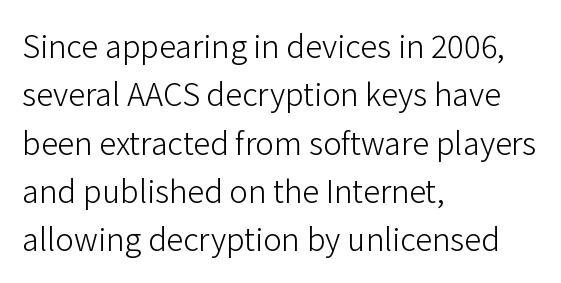
The image shows 31 px light sans-serif type, upright; set left-aligned, normal line spacing (1.56x), normal letter spacing, not underlined; low stroke contrast and a medium x-height.
